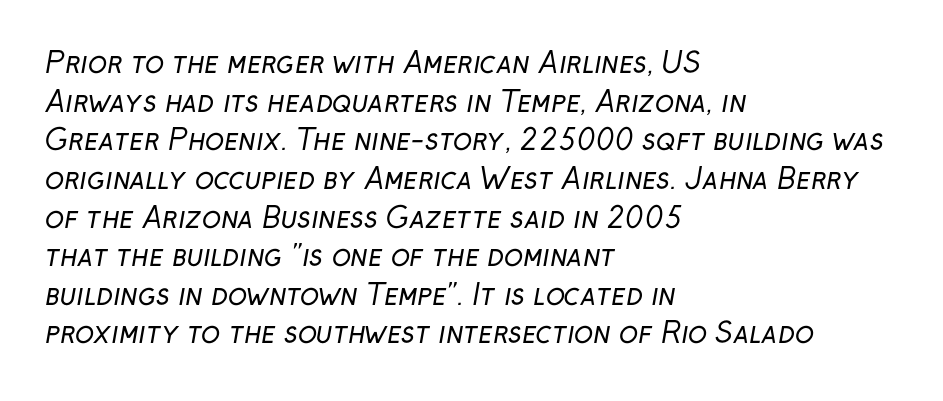
Q: Is the text bold? A: No.
Q: Is the typeface a serif or a sans-serif typeface? A: Sans-serif.
Q: Is the text underlined? A: No.
Q: How is the paragraph aligned? A: Left-aligned.
Q: Is the spacing between letters normal or unusually wide? A: Normal.
Q: Is the spacing between lines tight, normal or loose? A: Normal.
Q: Width (condensed, normal, or wide)? A: Normal.
Q: Stroke contrast? A: Low.
Q: x-height? A: Medium.
Q: Monospaced? A: No.
